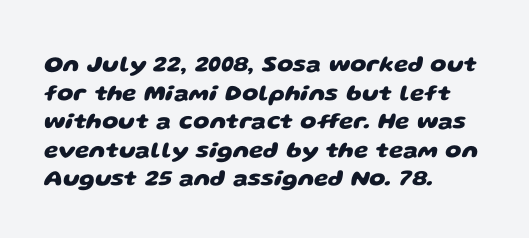
This rendering uses left alignment, leaving the right contour irregular. Nobody touched the tracking dial on this one. Strokes here are thick enough to call this a true bold. Unmarked baselines from the first word to the last.
